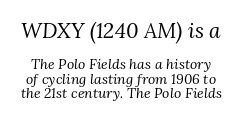
The gaps between neighbouring characters are ordinary and unremarkable. Larger block? The one above; the one below is distinctly smaller. Caption: face not bold, strokes unweighted. Tightly led — the rows are bunched. Quick note: underline off. The passage shown leans; its letterforms are oblique.
